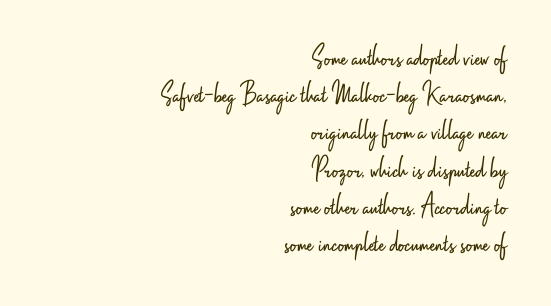
{"serif": "no", "bold": "no", "weight": "light", "width": "condensed", "stroke_contrast": "low", "x_height": "small", "monospaced": "no", "underline": "no", "align": "right", "line_spacing_ratio": 1.2, "letter_spacing": "normal", "letter_spacing_em": 0.0, "glyph_px": 31}
